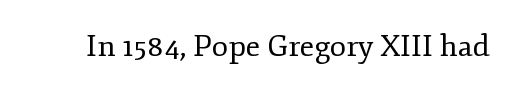
The axis of the letterforms is exactly vertical. The type is set solid horizontally, with unmodified tracking. A serif font was chosen for this passage. The letters advance in unequal steps, a hallmark of proportional type. Ink coverage per letter is moderate at most.
